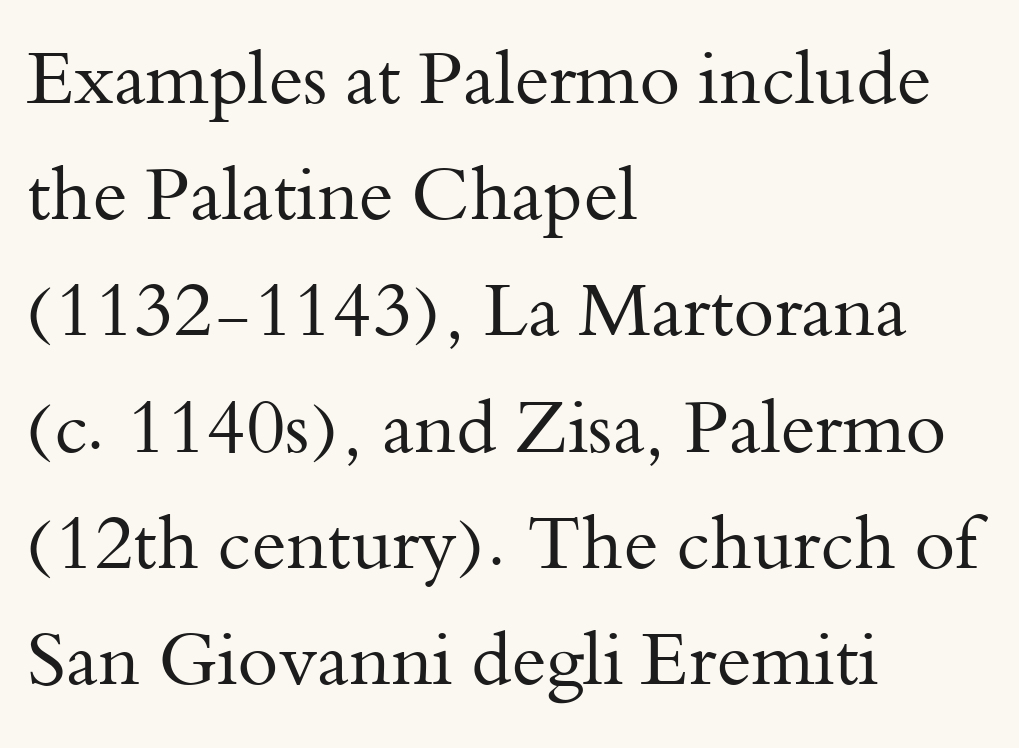
The image shows 74 px regular-weight serif type, upright; set left-aligned, normal line spacing (1.57x), normal letter spacing, not underlined; medium stroke contrast and a small x-height.
